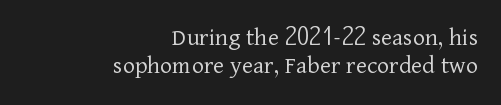
The paragraph has a hard right edge and a soft left edge. A typesetter would call this zero additional tracking. The typography opts for an upright posture over an oblique one. Unmarked baselines from the first word to the last.
